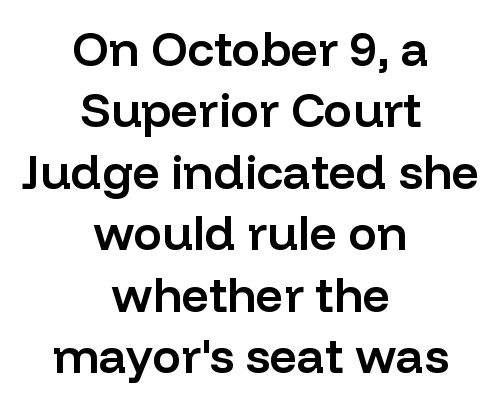
The rendering positions every line midway between the sides. Rendered with straight, roman letterforms. This is sans-serif lettering, the kind often seen on screens and signage. Words appear dense and cohesive because spacing is normal.
